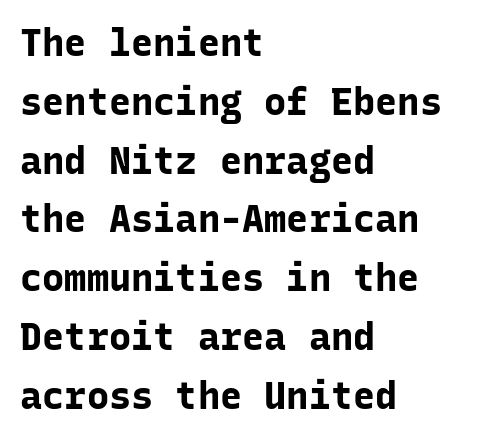
The image shows 37 px bold sans-serif type, upright, monospaced; set left-aligned, normal line spacing (1.59x), normal letter spacing, not underlined; low stroke contrast and a medium x-height.
